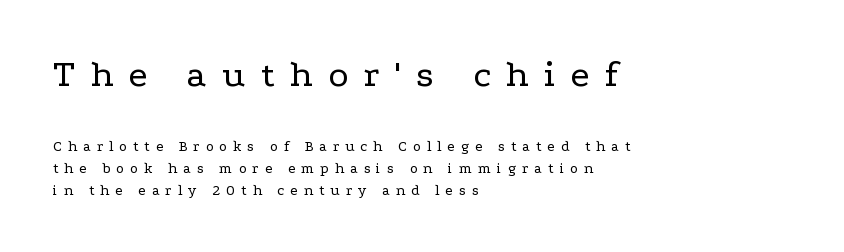
The image shows 38 px regular-weight, wide serif type, upright; set left-aligned, normal line spacing (1.45x), unusually wide letter spacing (+0.4 em), not underlined; the first (top) block is 2.53x larger; low stroke contrast and a medium x-height.
